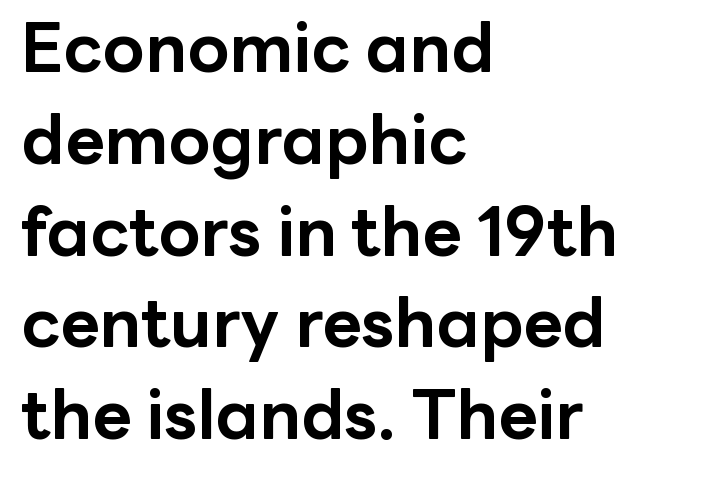
{"serif": "no", "italic": "no", "bold": "yes", "weight": "bold", "width": "normal", "stroke_contrast": "low", "x_height": "medium", "monospaced": "no", "underline": "no", "align": "left", "line_spacing": "normal", "line_spacing_ratio": 1.35, "letter_spacing": "normal", "letter_spacing_em": 0.0, "glyph_px": 68}
